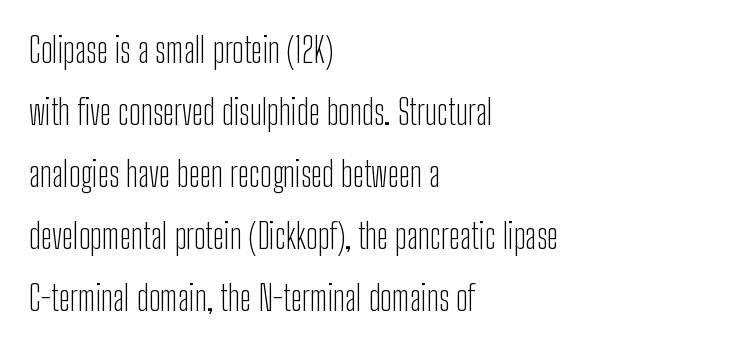
{"serif": "no", "italic": "no", "bold": "no", "weight": "light", "width": "condensed", "stroke_contrast": "low", "x_height": "medium", "monospaced": "no", "underline": "no", "align": "left", "line_spacing_ratio": 1.82, "letter_spacing": "normal", "letter_spacing_em": 0.0, "glyph_px": 34}
